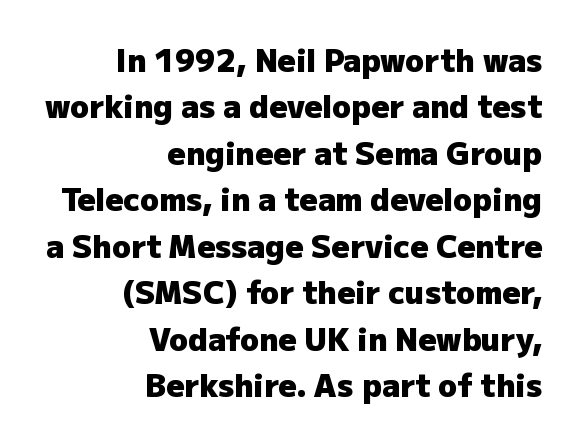
The image shows 31 px heavy sans-serif type, upright; set right-aligned, normal line spacing (1.5x), normal letter spacing, not underlined; low stroke contrast and a medium x-height.
